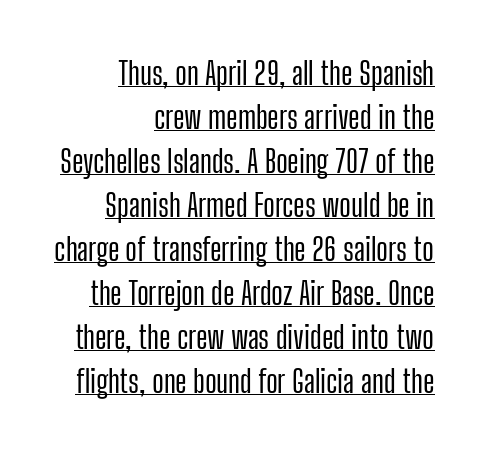
Notice how the passage keeps a crisp vertical edge on the right only. Posture: straight, roman, zero tilt. Serif or sans? Sans — the stroke terminals are bare. Each new line begins a customary step beneath the previous one. Standard letterfit; no display-style spreading of the glyphs.
